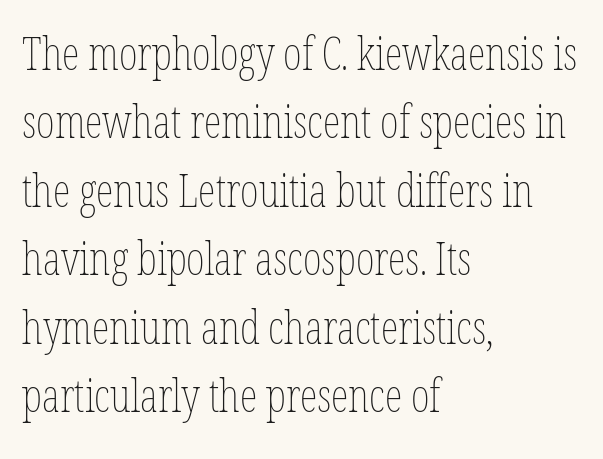
The passage is arranged the way most books set body copy — flush left. The gap between lines stays unmarked. Is this a fixed-width face? No — the glyphs have proportional, varying widths. The block of text has a typical density, with ordinary space between rows. The lettering holds an erect, upright posture throughout.
